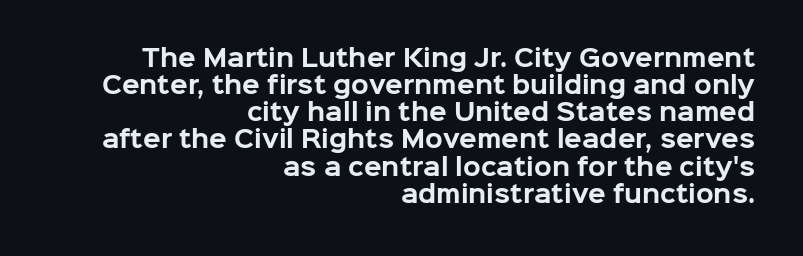
{"italic": "no", "bold": "yes", "underline": "no", "align": "right", "line_spacing_ratio": 1.18, "letter_spacing": "normal", "letter_spacing_em": 0.0, "glyph_px": 23}
